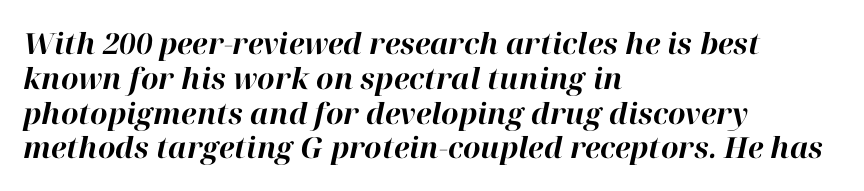
Q: Is the text bold? A: Yes.
Q: Is the text italic (slanted)? A: Yes, it leans right by about 12 degrees.
Q: Is the text underlined? A: No.
Q: How is the paragraph aligned? A: Left-aligned.
Q: Is the spacing between letters normal or unusually wide? A: Normal.
Q: Width (condensed, normal, or wide)? A: Normal.
Q: Stroke contrast? A: High.
Q: x-height? A: Medium.
Q: Monospaced? A: No.
